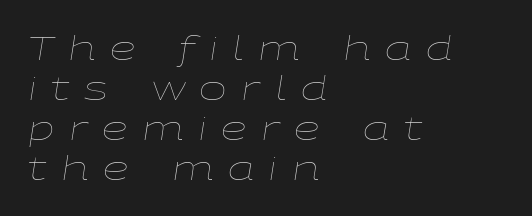
Q: Is the text bold? A: No.
Q: Is the text italic (slanted)? A: Yes, it leans right by about 9 degrees.
Q: Is the text underlined? A: No.
Q: How is the paragraph aligned? A: Left-aligned.
Q: Is the spacing between letters normal or unusually wide? A: Unusually wide.
Q: Width (condensed, normal, or wide)? A: Wide.
Q: Stroke contrast? A: Low.
Q: x-height? A: Medium.
Q: Monospaced? A: No.
